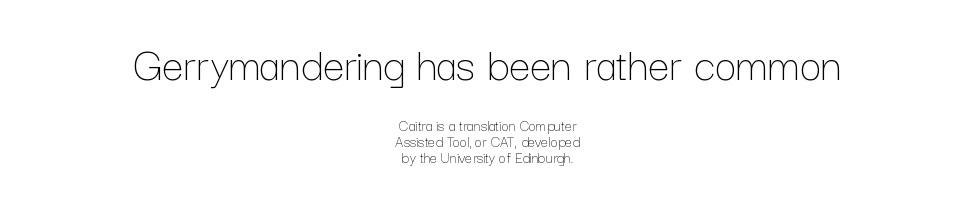
These lines keep a tight, regular rhythm from letter to letter. Do the letters lean? They stand straight. Lines of text with bare space underneath. Is the block centered? Yes — each line is placed symmetrically about the middle. A typesetter would call this proportional, since set widths differ per character.
